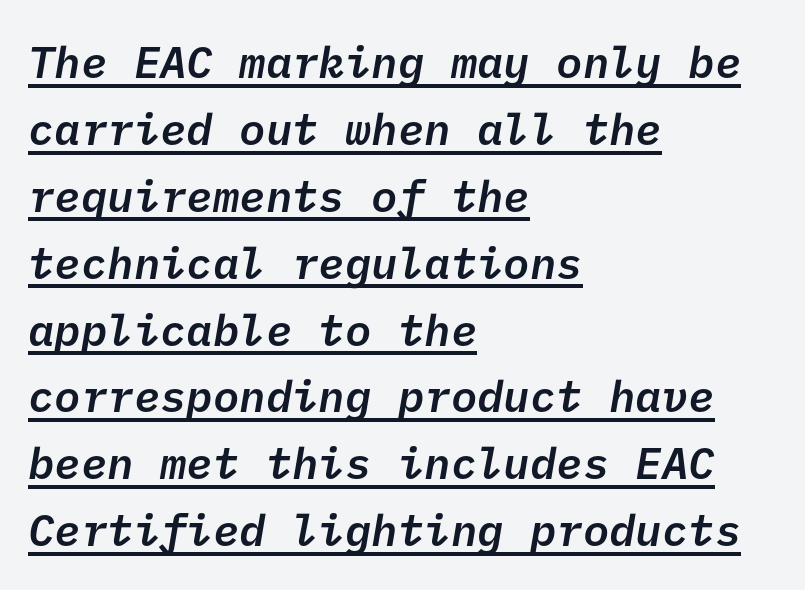
{"serif": "no", "bold": "semi", "weight": "semibold", "width": "normal", "stroke_contrast": "low", "x_height": "medium", "underline": "yes", "align": "left", "line_spacing": "normal", "line_spacing_ratio": 1.52, "letter_spacing": "normal", "letter_spacing_em": 0.0, "glyph_px": 44}
